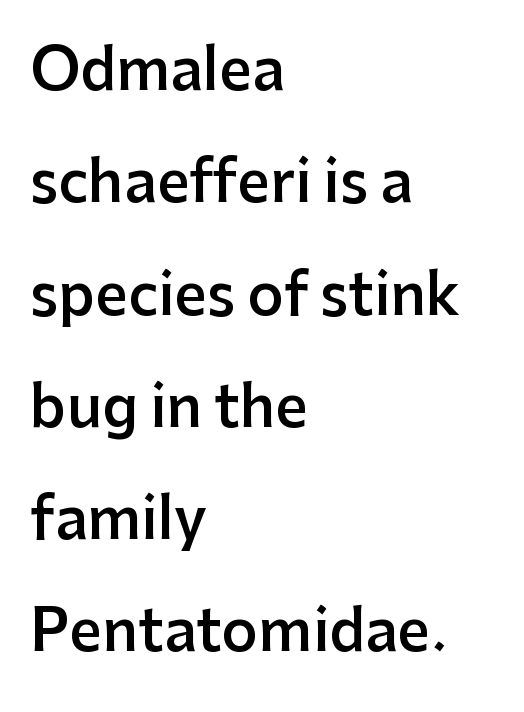
The image shows 57 px semibold sans-serif type, upright; set left-aligned, loose line spacing (1.97x), normal letter spacing, not underlined; low stroke contrast and a medium x-height.
